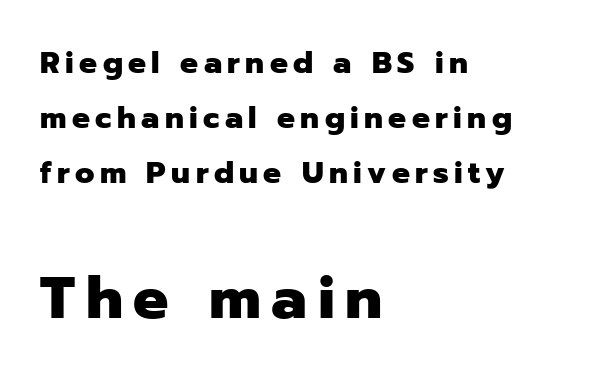
Q: Is the text bold? A: Yes.
Q: Is the text italic (slanted)? A: No, it is upright.
Q: Is the typeface a serif or a sans-serif typeface? A: Sans-serif.
Q: Is the text underlined? A: No.
Q: How is the paragraph aligned? A: Left-aligned.
Q: Which block of text is set in a larger size, the first (top) or the second (bottom)? A: The second (bottom) one.
Q: Width (condensed, normal, or wide)? A: Normal.
Q: Stroke contrast? A: Low.
Q: x-height? A: Medium.
Q: Monospaced? A: No.
